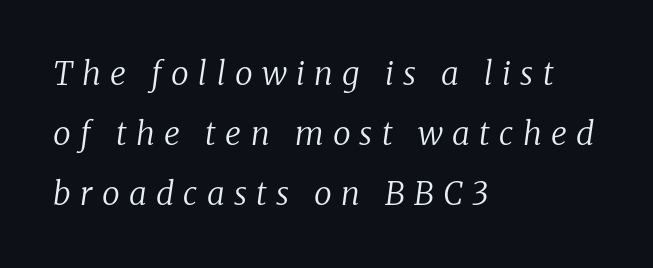
The image shows 32 px regular-weight serif type, italic (leaning right); set left-aligned, line spacing 1.88x, unusually wide letter spacing (+0.29 em), not underlined; low stroke contrast and a medium x-height.
